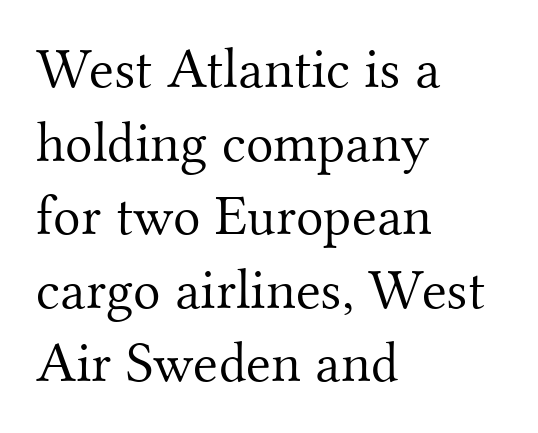
Q: Is the text bold? A: No.
Q: Is the text italic (slanted)? A: No, it is upright.
Q: Is the typeface a serif or a sans-serif typeface? A: Serif.
Q: Is the text underlined? A: No.
Q: How is the paragraph aligned? A: Left-aligned.
Q: Is the spacing between letters normal or unusually wide? A: Normal.
Q: Is the spacing between lines tight, normal or loose? A: Normal.
Q: Width (condensed, normal, or wide)? A: Normal.
Q: Stroke contrast? A: Medium.
Q: x-height? A: Small.
Q: Monospaced? A: No.
